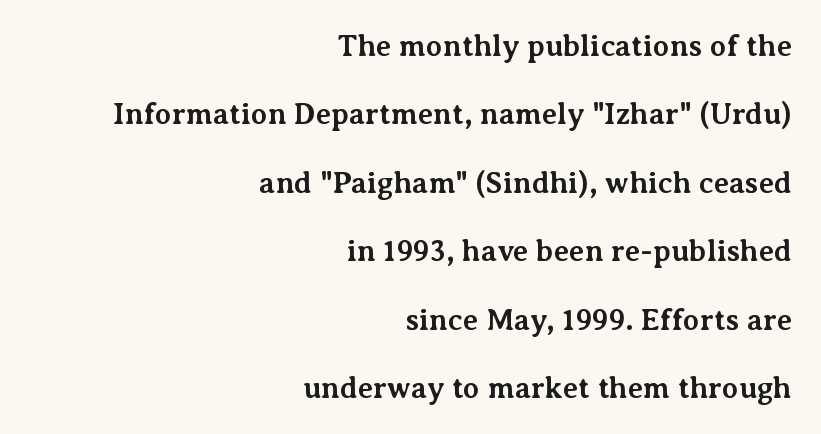
Q: Is the text bold? A: Yes.
Q: Is the text italic (slanted)? A: No, it is upright.
Q: Is the typeface a serif or a sans-serif typeface? A: Serif.
Q: Is the text underlined? A: No.
Q: How is the paragraph aligned? A: Right-aligned.
Q: Is the spacing between letters normal or unusually wide? A: Normal.
Q: Is the spacing between lines tight, normal or loose? A: Loose.
Q: Width (condensed, normal, or wide)? A: Normal.
Q: Stroke contrast? A: Medium.
Q: x-height? A: Medium.
Q: Monospaced? A: No.
